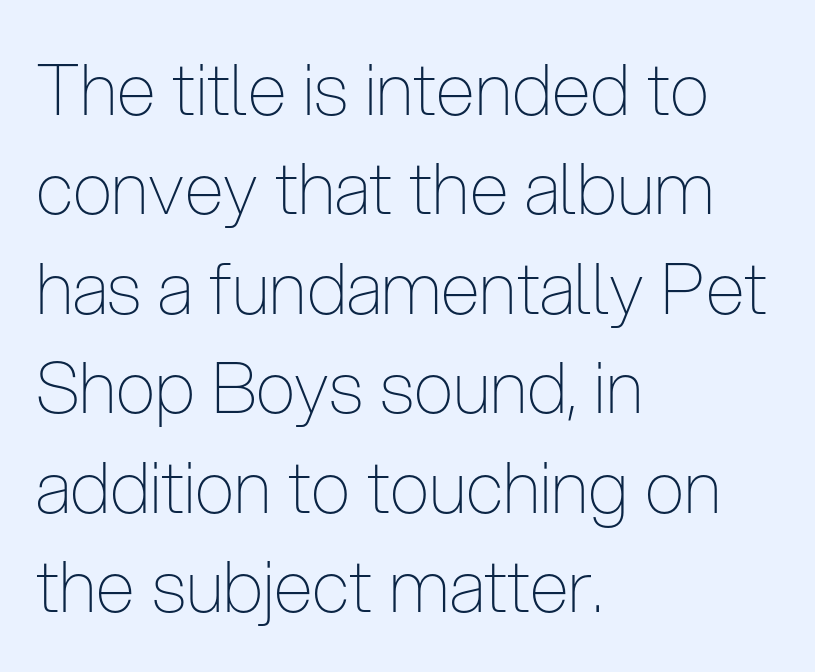
The letters advance in unequal steps, a hallmark of proportional type. Letters rest on an invisible, unmarked baseline. Upright lettering throughout. Regarding leading, the lines here are spaced in the standard way. The passage shown is not bold in any degree.
